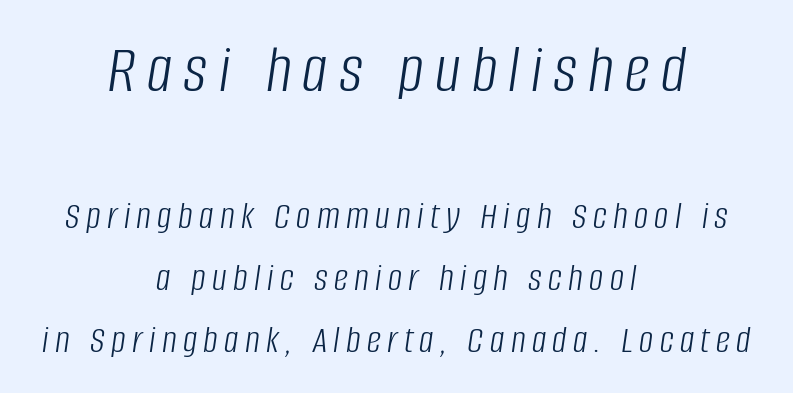
{"italic": "yes", "lean": "right", "slant_degrees": 8, "bold": "no", "weight": "light", "width": "condensed", "stroke_contrast": "low", "x_height": "large", "monospaced": "no", "underline": "no", "align": "center", "line_spacing": "normal", "line_spacing_ratio": 1.55, "larger_block": "first", "size_ratio": 1.75, "glyph_px": 70}
